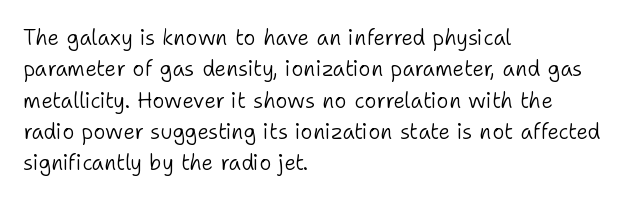
Q: Is the text bold? A: No.
Q: Is the text italic (slanted)? A: No, it is upright.
Q: Is the text underlined? A: No.
Q: How is the paragraph aligned? A: Left-aligned.
Q: Is the spacing between letters normal or unusually wide? A: Normal.
Q: Is the spacing between lines tight, normal or loose? A: Normal.
